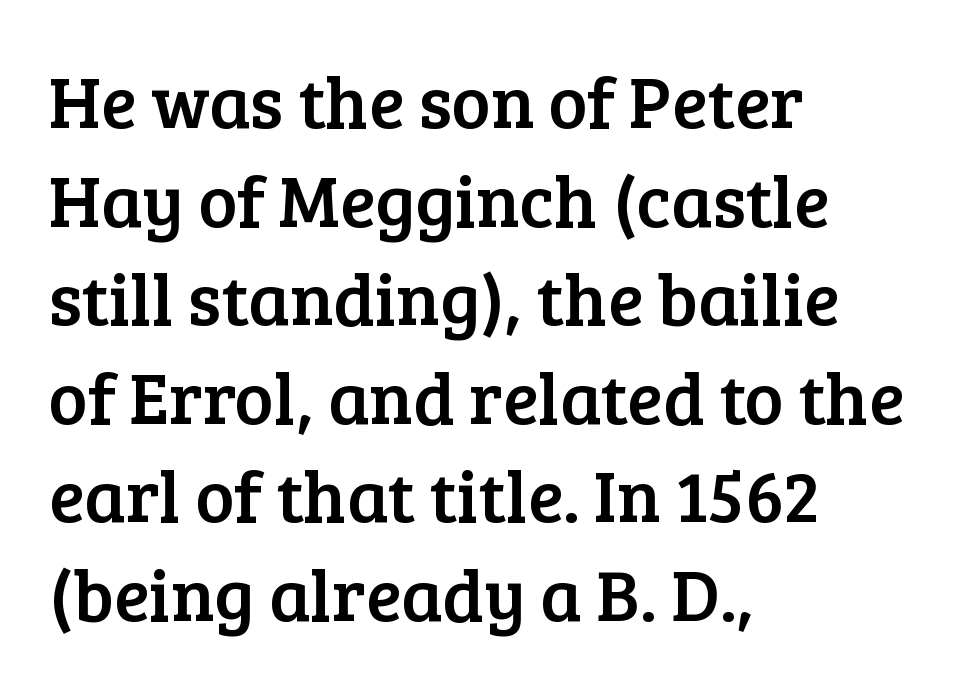
Q: Is the text italic (slanted)? A: No, it is upright.
Q: Is the typeface a serif or a sans-serif typeface? A: Serif.
Q: Is the text underlined? A: No.
Q: How is the paragraph aligned? A: Left-aligned.
Q: Is the spacing between letters normal or unusually wide? A: Normal.
Q: Is the spacing between lines tight, normal or loose? A: Normal.
Q: Width (condensed, normal, or wide)? A: Normal.
Q: Stroke contrast? A: Low.
Q: x-height? A: Medium.
Q: Monospaced? A: No.
